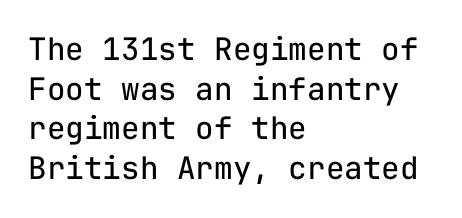
Q: Is the text bold? A: No.
Q: Is the text italic (slanted)? A: No, it is upright.
Q: Is the typeface a serif or a sans-serif typeface? A: Sans-serif.
Q: Is the text underlined? A: No.
Q: How is the paragraph aligned? A: Left-aligned.
Q: Is the spacing between letters normal or unusually wide? A: Normal.
Q: Is the spacing between lines tight, normal or loose? A: Normal.
Q: Width (condensed, normal, or wide)? A: Normal.
Q: Stroke contrast? A: Low.
Q: x-height? A: Medium.
Q: Monospaced? A: Yes.
